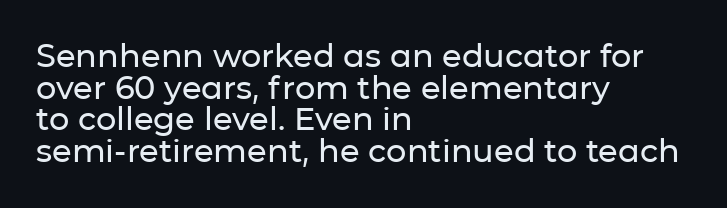
A classic flush-left, rag-right setting is used for this passage. The type family on display is of the sans-serif kind. Every character sits straight up, as roman type does. This sample has the flowing, uneven cadence of proportional lettering. Interline gaps are noticeably narrow in this sample.
